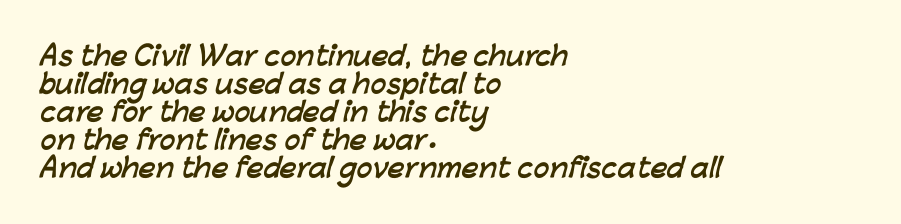
How are the letters spaced? Ordinarily, with no added tracking. Only glyphs here, with clear space below each row. Caption: bold face, heavy strokes. Leftover space on each line is placed entirely after the last word. The passage shown stacks its lines with hardly any gap.
